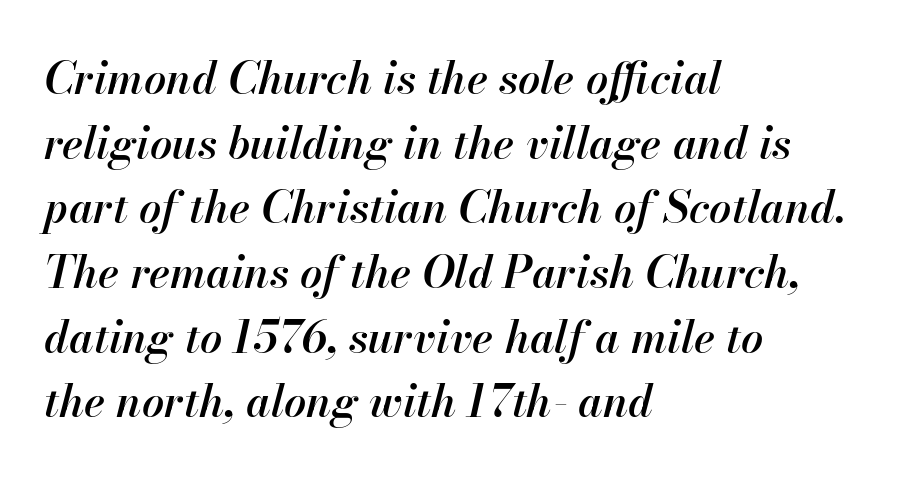
Q: Is the text bold? A: Semi-bold.
Q: Is the text italic (slanted)? A: Yes, it leans right by about 13 degrees.
Q: Is the text underlined? A: No.
Q: How is the paragraph aligned? A: Left-aligned.
Q: Is the spacing between letters normal or unusually wide? A: Normal.
Q: Is the spacing between lines tight, normal or loose? A: Normal.
Q: Width (condensed, normal, or wide)? A: Normal.
Q: Stroke contrast? A: High.
Q: x-height? A: Small.
Q: Monospaced? A: No.
